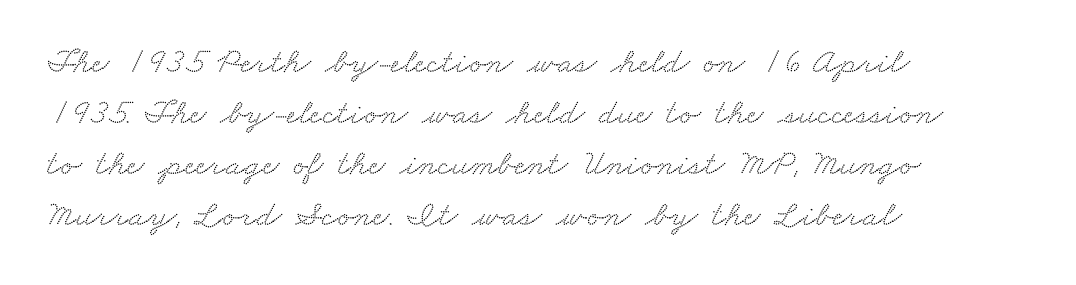
The image shows 36 px wide serif type; set left-aligned, normal line spacing (1.42x), normal letter spacing, not underlined; medium stroke contrast and a small x-height.
